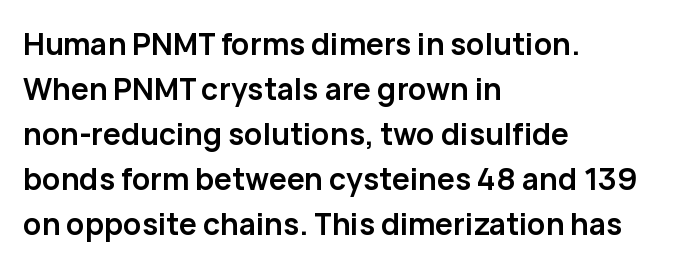
{"serif": "no", "italic": "no", "bold": "yes", "weight": "semibold", "width": "normal", "stroke_contrast": "low", "x_height": "medium", "monospaced": "no", "underline": "no", "align": "left", "line_spacing": "normal", "line_spacing_ratio": 1.5, "letter_spacing": "normal", "letter_spacing_em": 0.0, "glyph_px": 30}
